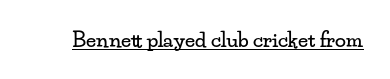
{"italic": "no", "underline": "yes", "letter_spacing": "normal", "letter_spacing_em": 0.0, "glyph_px": 20}
